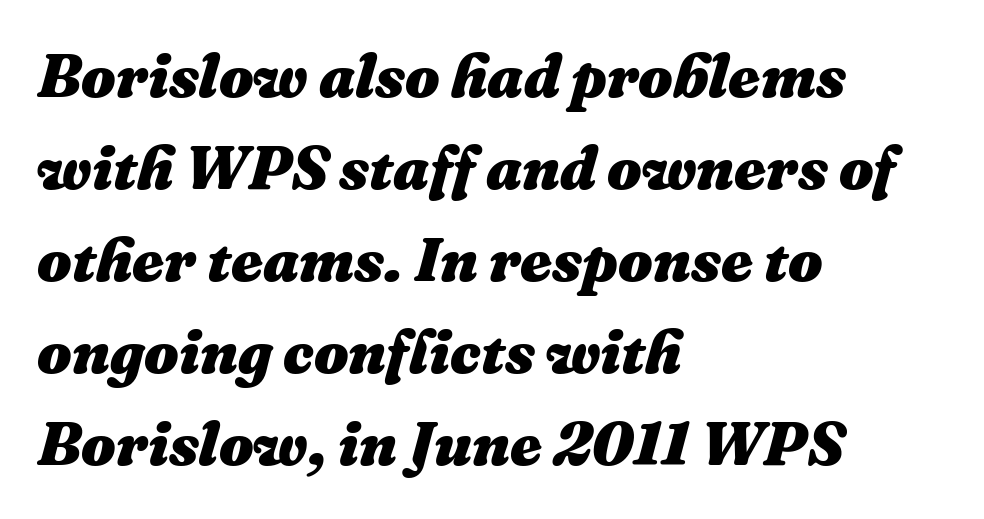
{"italic": "yes", "lean": "right", "slant_degrees": 16, "bold": "yes", "weight": "heavy", "width": "normal", "stroke_contrast": "medium", "x_height": "medium", "monospaced": "no", "underline": "no", "align": "left", "line_spacing": "normal", "line_spacing_ratio": 1.51, "letter_spacing": "normal", "letter_spacing_em": 0.0, "glyph_px": 61}
